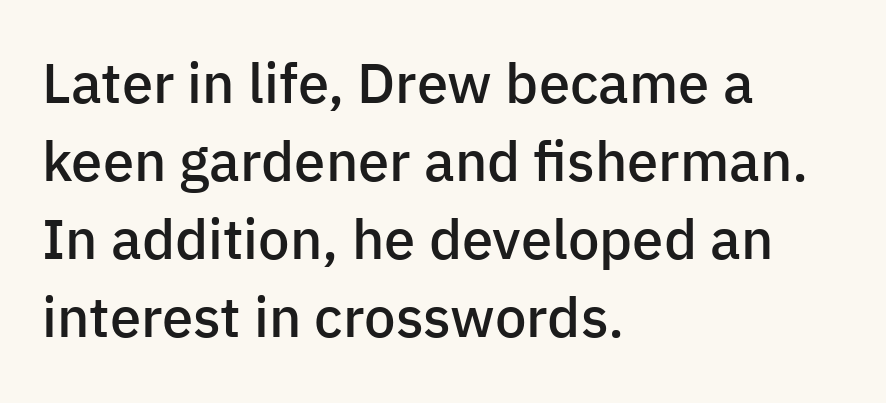
The type sits square on the baseline with zero lean. The typesetting leans somewhat heavy: a semibold. Here the designer chose a conventional face with non-uniform glyph widths. All the whitespace from short lines collects on the right.
